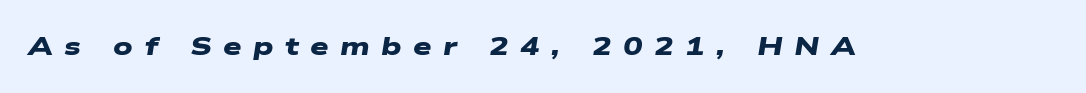
The image shows 26 px bold type; set unusually wide letter spacing (+0.44 em), not underlined.
